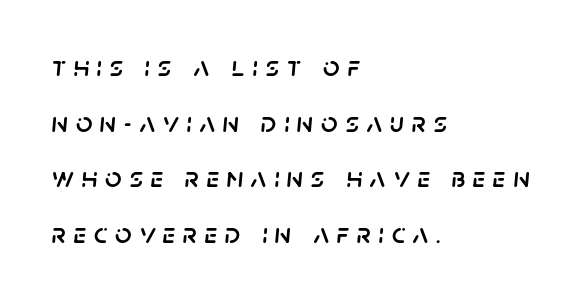
{"italic": "yes", "lean": "right", "slant_degrees": 5, "width": "normal", "stroke_contrast": "low", "x_height": "large", "monospaced": "no", "underline": "no", "align": "left", "line_spacing": "loose", "line_spacing_ratio": 1.92, "letter_spacing": "wide", "letter_spacing_em": 0.26, "glyph_px": 29}
